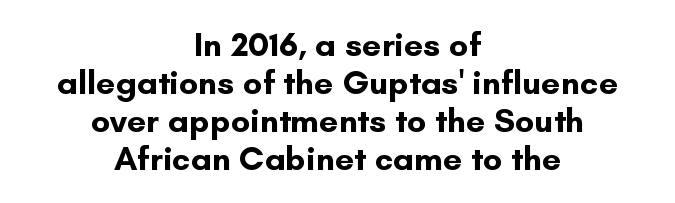
These lines are rendered in a variable-pitch font. Compared with typical paragraphs, the rows here are closer together. The foot of each line stays bare and open. It's the straight-up-and-down kind of type. Short note: letters normally spaced. Teacher's note: observe the equal gaps on both sides — that is centered alignment.
